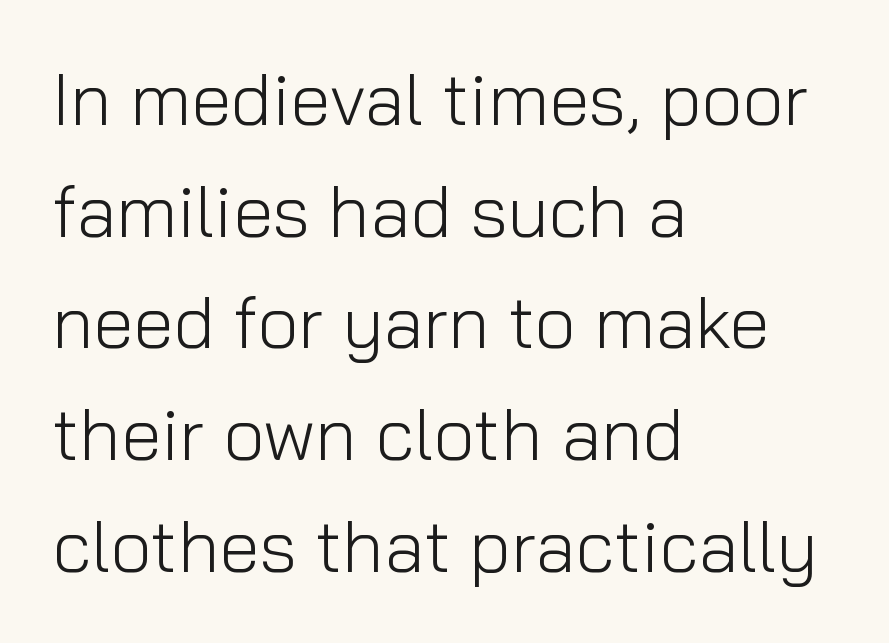
Posture: vertical. Weight: regular or lighter. The type family on display is of the sans-serif kind. Is the block centered? No — it sits flush against the left margin. The leading is moderate, giving the passage an even texture. Letter spacing: default.
